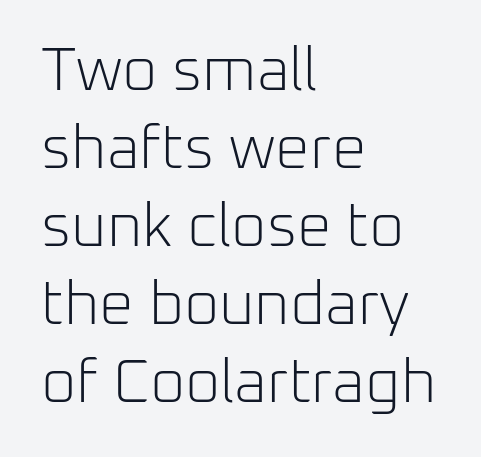
No feet cap the strokes, marking this as sans-serif type. Notice how the passage keeps a crisp vertical edge on the left only. Evenly set lines give the paragraph a standard silhouette. Character widths vary here, with narrow letters taking less room than wide ones. Any mark beneath the type? The region is blank. The gaps between neighbouring characters are ordinary and unremarkable.
